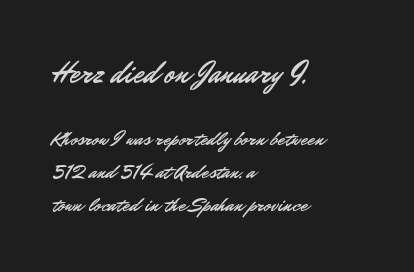
The image shows 30 px sans-serif type; set left-aligned, normal line spacing (1.64x), normal letter spacing, not underlined; the first (top) block is 1.5x larger; low stroke contrast and a small x-height.
